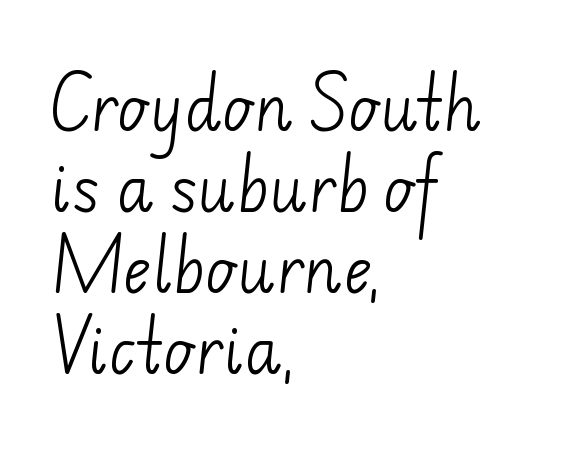
The image shows 61 px light sans-serif type; set left-aligned, normal line spacing (1.33x), normal letter spacing, not underlined; low stroke contrast and a small x-height.
